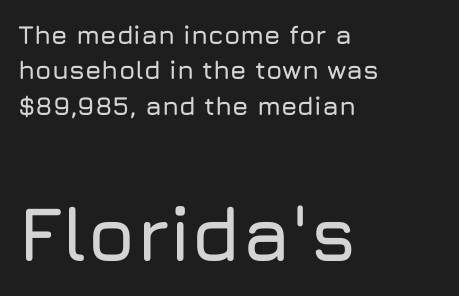
The image shows 77 px sans-serif type, upright; set left-aligned, normal line spacing (1.36x), normal letter spacing, not underlined; the second (bottom) block is 2.96x larger; low stroke contrast and a medium x-height.
